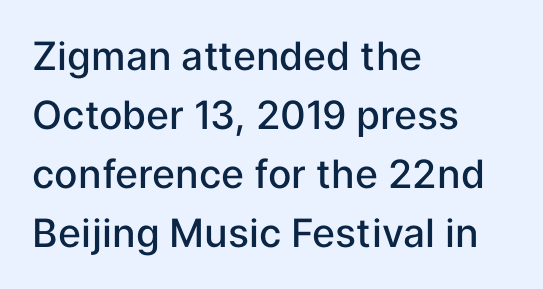
{"serif": "no", "italic": "no", "bold": "semi", "weight": "semibold", "width": "normal", "stroke_contrast": "low", "x_height": "medium", "monospaced": "no", "underline": "no", "align": "left", "line_spacing": "normal", "line_spacing_ratio": 1.51, "letter_spacing": "normal", "letter_spacing_em": 0.0, "glyph_px": 39}
